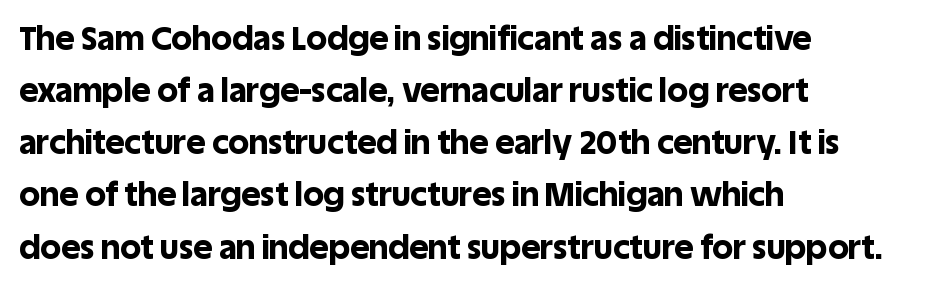
Q: Is the text bold? A: Yes.
Q: Is the text italic (slanted)? A: No, it is upright.
Q: Is the typeface a serif or a sans-serif typeface? A: Sans-serif.
Q: Is the text underlined? A: No.
Q: How is the paragraph aligned? A: Left-aligned.
Q: Is the spacing between letters normal or unusually wide? A: Normal.
Q: Is the spacing between lines tight, normal or loose? A: Normal.
Q: Width (condensed, normal, or wide)? A: Normal.
Q: x-height? A: Large.
Q: Monospaced? A: No.
